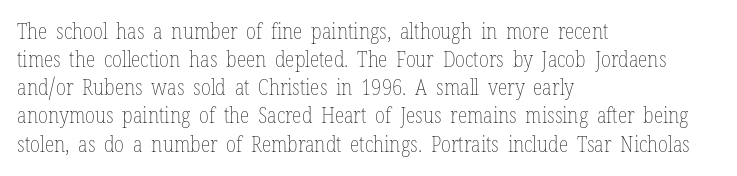
Normally led — the rows are evenly, conventionally spaced. Underlining? Definitely not there. The axis of the letterforms is exactly vertical. The passage is arranged the way most books set body copy — flush left. Default kerning and tracking; the words read as compact shapes.
